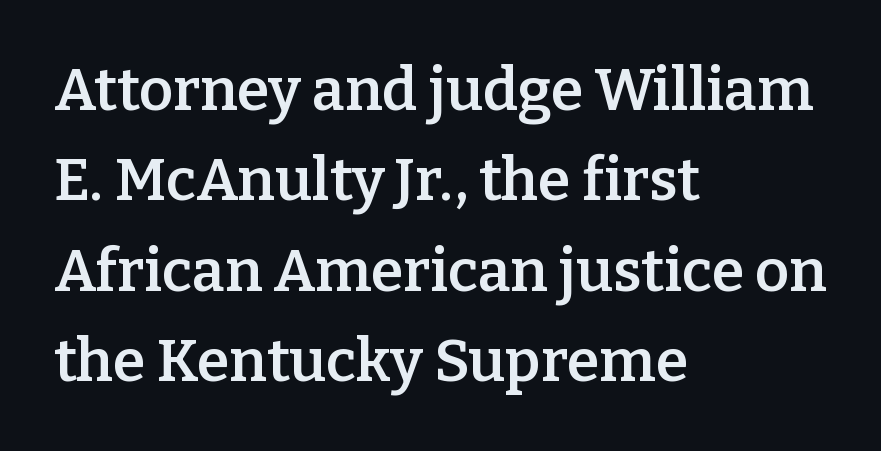
The image shows 59 px semibold serif type, upright; set left-aligned, normal line spacing (1.53x), normal letter spacing, not underlined; low stroke contrast and a medium x-height.
